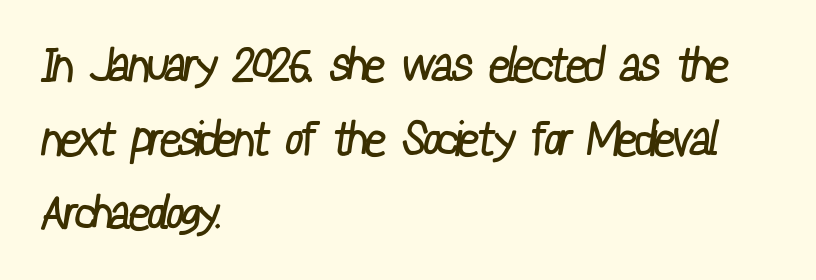
The image shows 47 px regular-weight, condensed sans-serif type; set left-aligned, normal line spacing (1.57x), normal letter spacing, not underlined; low stroke contrast and a medium x-height.
